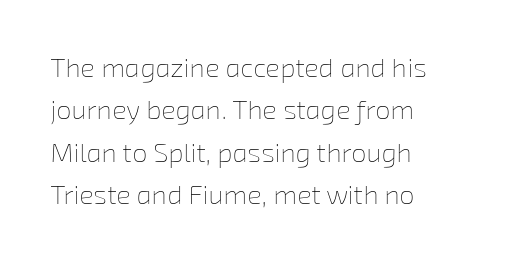
Q: Is the text bold? A: No.
Q: Is the text underlined? A: No.
Q: How is the paragraph aligned? A: Left-aligned.
Q: Is the spacing between letters normal or unusually wide? A: Normal.
Q: Is the spacing between lines tight, normal or loose? A: Normal.
